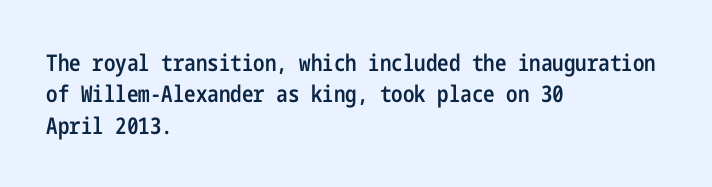
{"italic": "no", "bold": "semi", "underline": "no", "align": "left", "line_spacing": "normal", "line_spacing_ratio": 1.36, "letter_spacing": "normal", "letter_spacing_em": 0.0, "glyph_px": 23}
